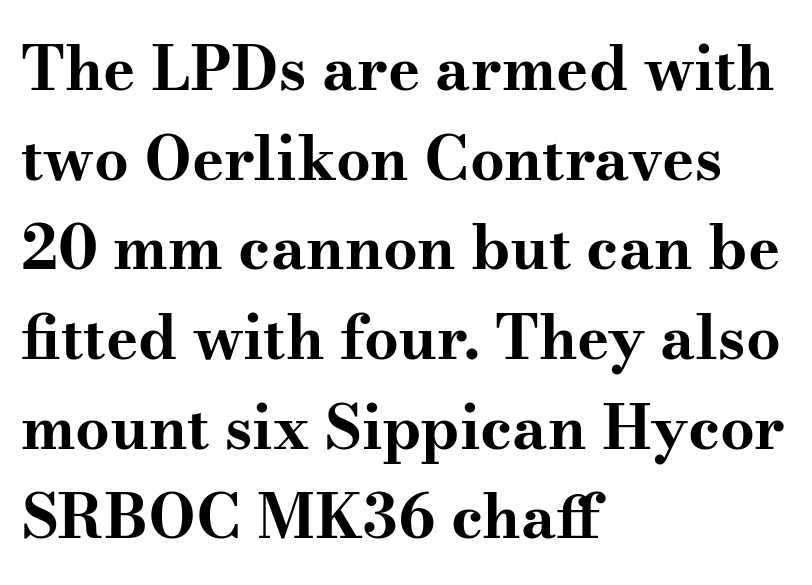
{"serif": "yes", "italic": "no", "bold": "yes", "weight": "bold", "width": "wide", "stroke_contrast": "medium", "x_height": "small", "monospaced": "no", "underline": "no", "align": "left", "line_spacing": "normal", "line_spacing_ratio": 1.47, "letter_spacing": "normal", "letter_spacing_em": 0.0, "glyph_px": 61}
